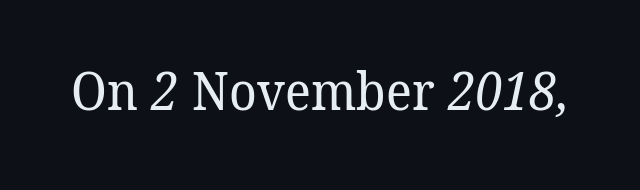
{"serif": "yes", "bold": "no", "weight": "regular", "width": "normal", "stroke_contrast": "low", "x_height": "medium", "monospaced": "no", "underline": "no", "letter_spacing": "normal", "letter_spacing_em": 0.0, "glyph_px": 52}
